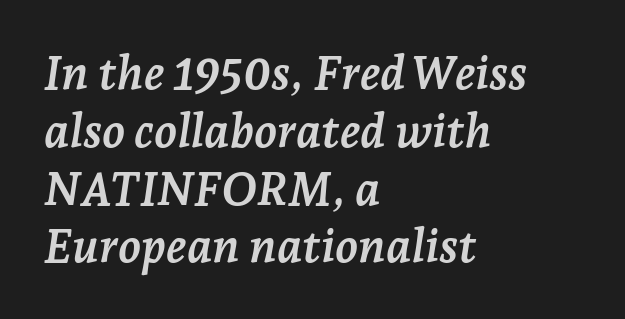
{"serif": "yes", "italic": "yes", "lean": "right", "slant_degrees": 7, "bold": "yes", "weight": "semibold", "width": "normal", "stroke_contrast": "low", "x_height": "medium", "monospaced": "no", "underline": "no", "align": "left", "line_spacing_ratio": 1.23, "letter_spacing": "normal", "letter_spacing_em": 0.0, "glyph_px": 47}
